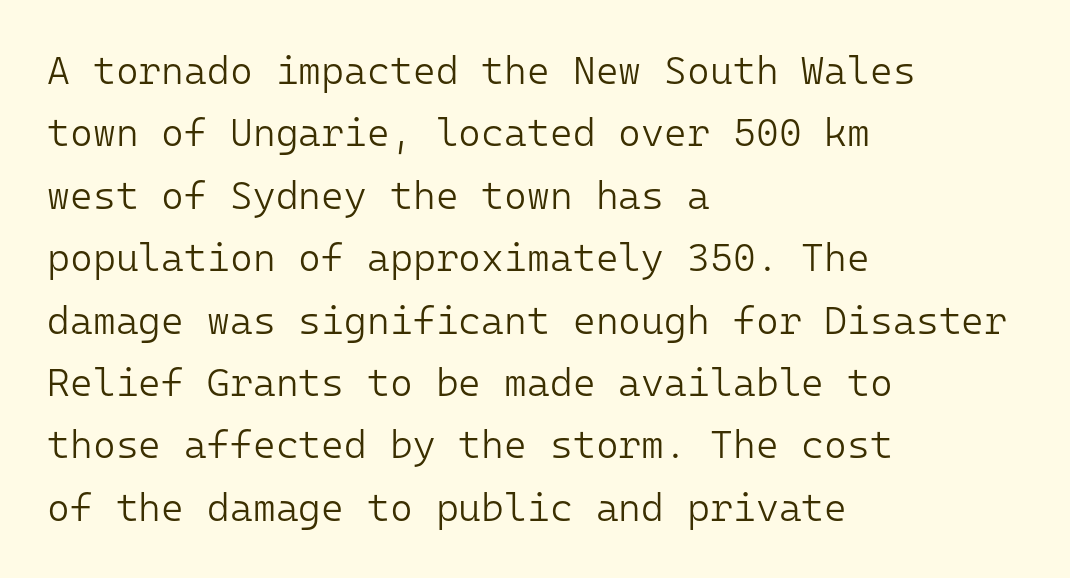
{"serif": "no", "italic": "no", "bold": "no", "weight": "light", "width": "normal", "stroke_contrast": "low", "x_height": "medium", "monospaced": "yes", "underline": "no", "align": "left", "line_spacing": "normal", "line_spacing_ratio": 1.6, "letter_spacing": "normal", "letter_spacing_em": 0.0, "glyph_px": 39}
